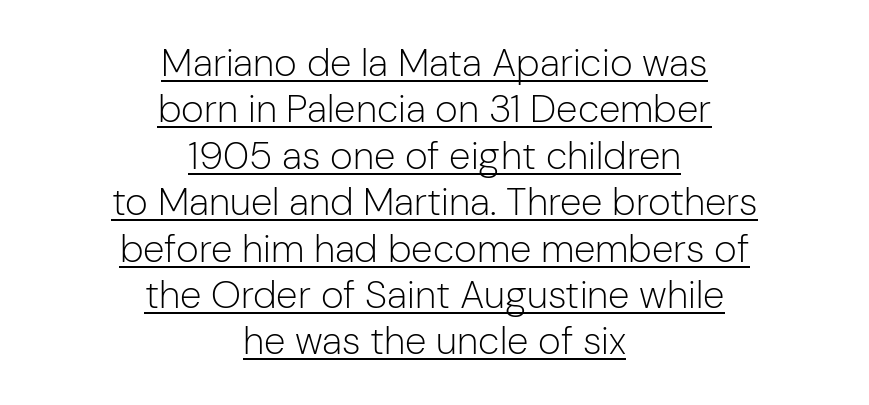
This sample has the flowing, uneven cadence of proportional lettering. The whitespace from short lines is split evenly between both sides. The typography opts for an upright posture over an oblique one. Serif or sans? Sans — the stroke terminals are bare. The gaps between neighbouring characters are ordinary and unremarkable.
